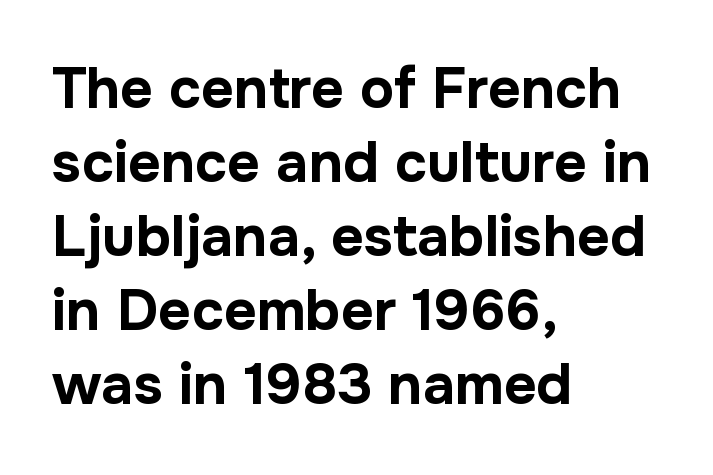
The image shows 57 px bold sans-serif type, upright; set left-aligned, normal line spacing (1.3x), normal letter spacing, not underlined; low stroke contrast and a medium x-height.
